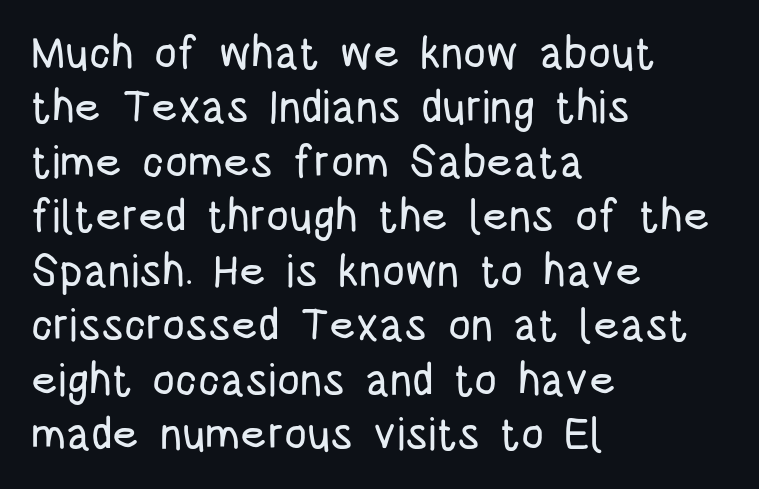
The image shows 45 px condensed sans-serif type, upright; set left-aligned, line spacing 1.21x, normal letter spacing, not underlined; low stroke contrast and a large x-height.
